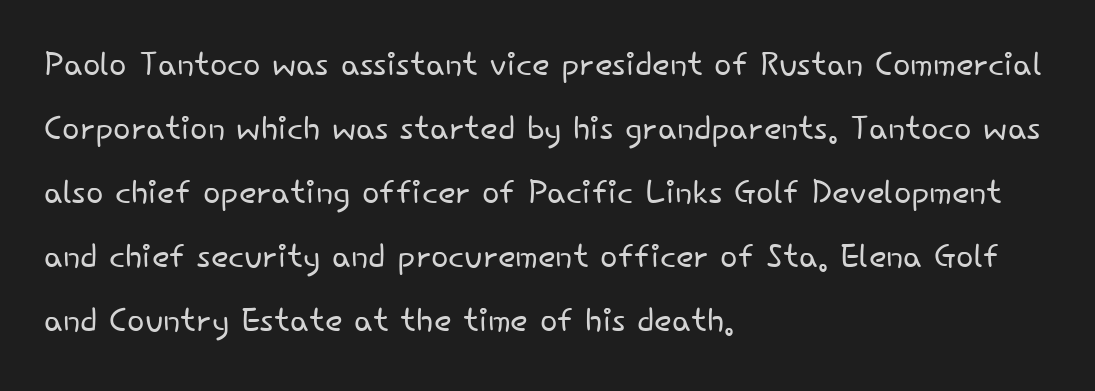
Q: Is the text bold? A: No.
Q: Is the text italic (slanted)? A: No, it is upright.
Q: Is the typeface a serif or a sans-serif typeface? A: Sans-serif.
Q: Is the text underlined? A: No.
Q: How is the paragraph aligned? A: Left-aligned.
Q: Is the spacing between letters normal or unusually wide? A: Normal.
Q: Is the spacing between lines tight, normal or loose? A: Normal.
Q: Width (condensed, normal, or wide)? A: Normal.
Q: Stroke contrast? A: Low.
Q: x-height? A: Small.
Q: Monospaced? A: No.
